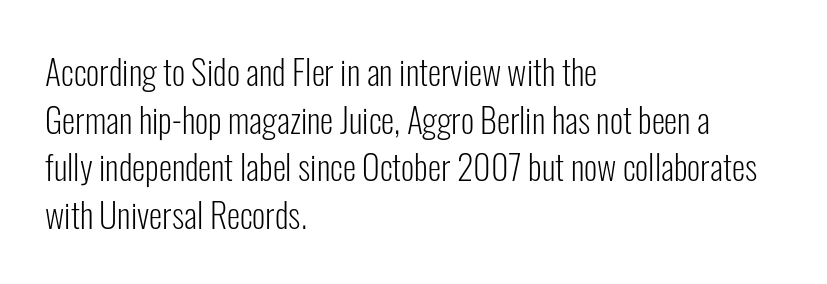
Think standard paragraph weight, or any step lighter than that. Spacing verdict: proportional, widths tailored to each character. The font family rendered here belongs to the sans-serif group. Does the lettering tilt? It doesn't — this is upright. This rendering uses left alignment, leaving the right contour irregular. The block of text has a typical density, with ordinary space between rows.
